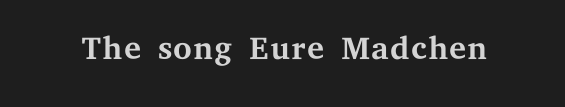
{"serif": "yes", "italic": "no", "bold": "no", "weight": "regular", "width": "wide", "stroke_contrast": "medium", "x_height": "medium", "monospaced": "no", "underline": "no", "letter_spacing": "normal", "letter_spacing_em": 0.0, "glyph_px": 48}
